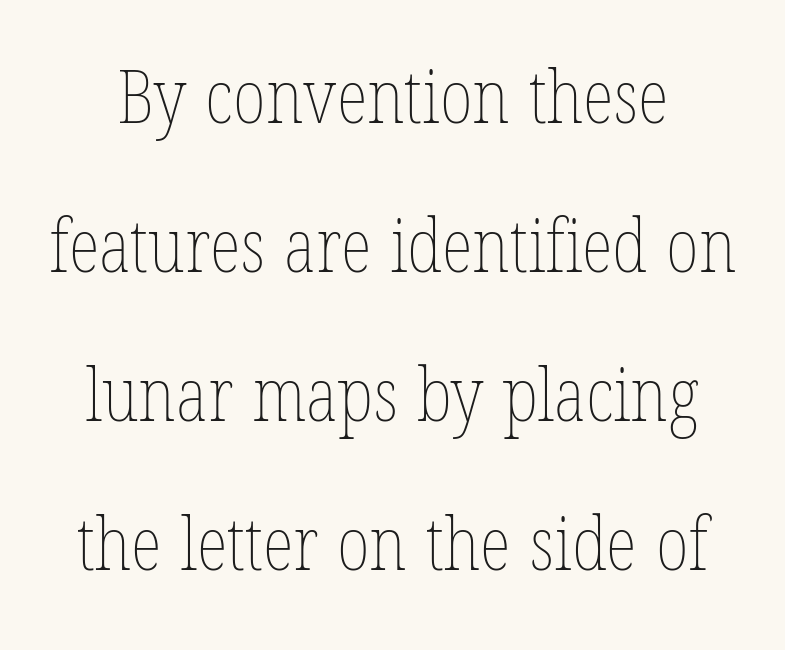
Q: Is the text bold? A: No.
Q: Is the text italic (slanted)? A: No, it is upright.
Q: Is the text underlined? A: No.
Q: Is the spacing between letters normal or unusually wide? A: Normal.
Q: Is the spacing between lines tight, normal or loose? A: Loose.
Q: Width (condensed, normal, or wide)? A: Condensed.
Q: Stroke contrast? A: Low.
Q: x-height? A: Medium.
Q: Monospaced? A: No.
